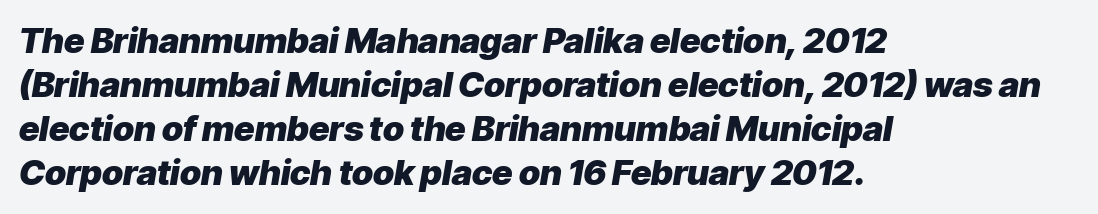
Is this a fixed-width face? No — the glyphs have proportional, varying widths. The space directly below the letters is spotless. The passage shown is emphatically bold. The ragged edge is on the right, which tells us the setting is flush left. Every character sits at an angle, as italics do.
